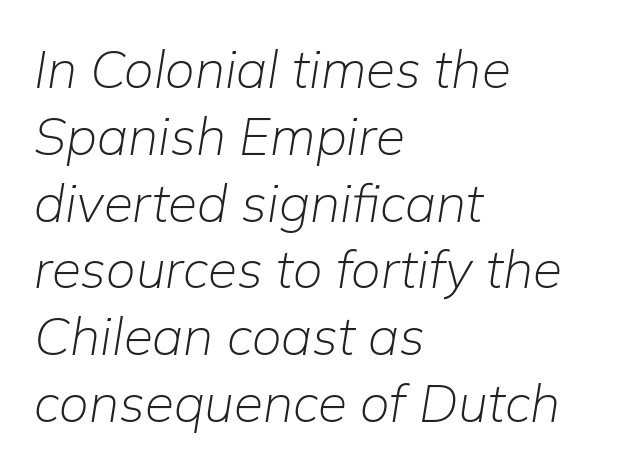
Q: Is the text bold? A: No.
Q: Is the text italic (slanted)? A: Yes, it leans right by about 9 degrees.
Q: Is the text underlined? A: No.
Q: How is the paragraph aligned? A: Left-aligned.
Q: Is the spacing between letters normal or unusually wide? A: Normal.
Q: Is the spacing between lines tight, normal or loose? A: Normal.
Q: Width (condensed, normal, or wide)? A: Normal.
Q: Stroke contrast? A: Low.
Q: x-height? A: Medium.
Q: Monospaced? A: No.
